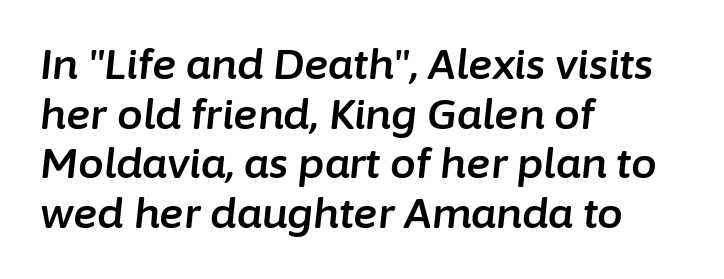
Words float on clear page, feet unadorned. The gaps between neighbouring characters are ordinary and unremarkable. Observe the lean: these are italic letterforms. Leftover space on each line is placed entirely after the last word. The passage shown is typed in a proportional face where columns would drift.
